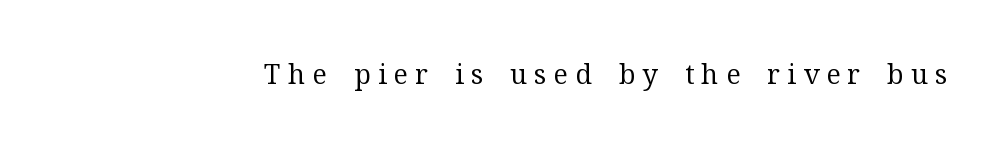
{"italic": "no", "bold": "no", "underline": "no", "letter_spacing": "wide", "letter_spacing_em": 0.27, "glyph_px": 27}
